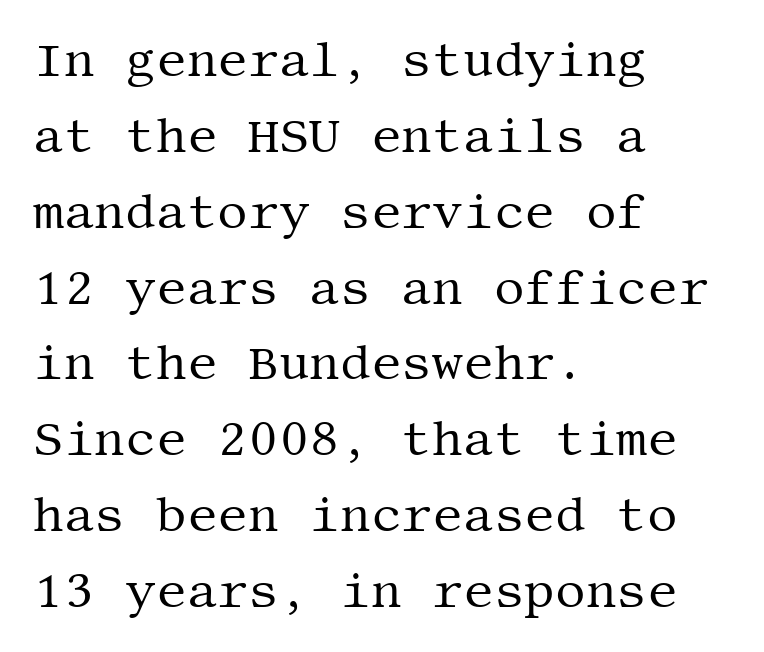
{"serif": "yes", "italic": "no", "bold": "no", "weight": "regular", "width": "normal", "stroke_contrast": "medium", "x_height": "large", "underline": "no", "align": "left", "line_spacing": "normal", "line_spacing_ratio": 1.58, "letter_spacing": "normal", "letter_spacing_em": 0.0, "glyph_px": 48}
